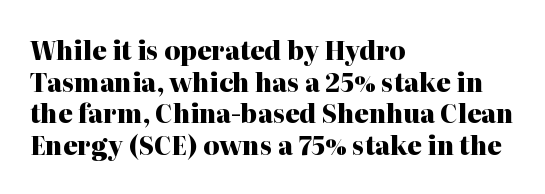
The image shows 25 px bold type, upright; set left-aligned, normal line spacing (1.27x), normal letter spacing, not underlined.
